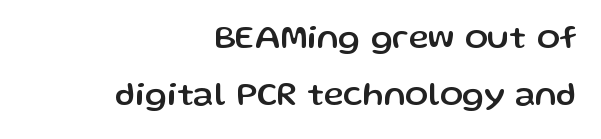
The image shows 34 px sans-serif type, upright; set right-aligned, normal line spacing (1.69x), normal letter spacing, not underlined; low stroke contrast and a medium x-height.
